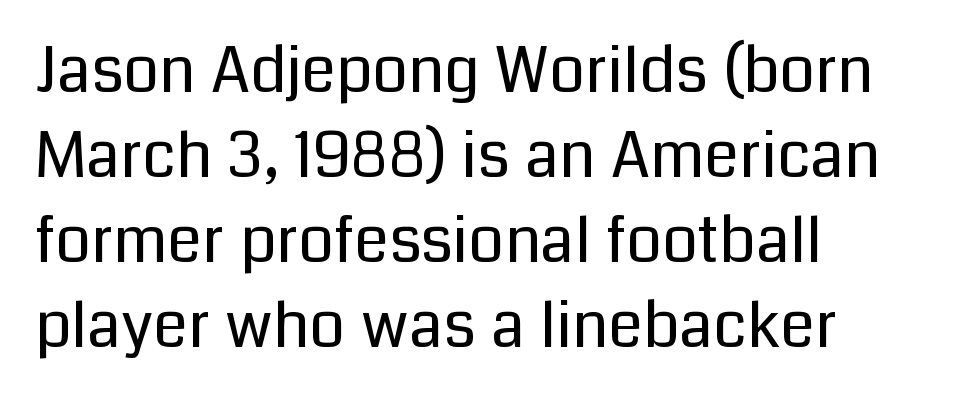
The image shows 63 px regular-weight sans-serif type, upright; set left-aligned, normal line spacing (1.35x), normal letter spacing, not underlined; low stroke contrast and a medium x-height.
